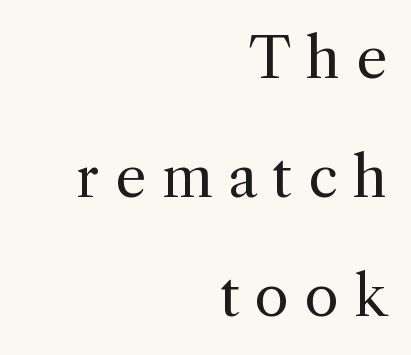
The font family rendered here belongs to the serif group. Someone cranked the tracking dial way up on this one. The line-height multiplier appears high, well above default. If you drew a ruler down the right edge, every line would touch it. It's the straight-up-and-down kind of type.
